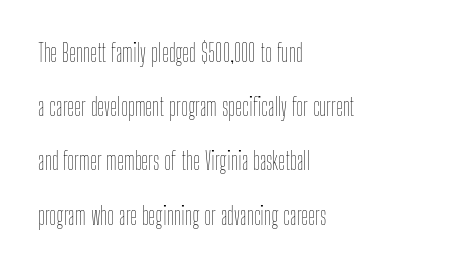
Q: Is the text bold? A: No.
Q: Is the text italic (slanted)? A: No, it is upright.
Q: Is the text underlined? A: No.
Q: How is the paragraph aligned? A: Left-aligned.
Q: Is the spacing between letters normal or unusually wide? A: Normal.
Q: Is the spacing between lines tight, normal or loose? A: Loose.
